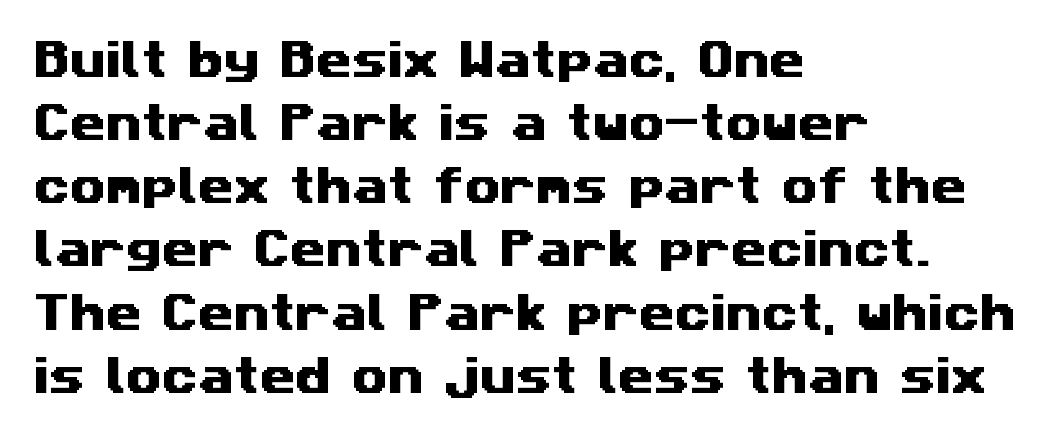
{"serif": "no", "width": "wide", "stroke_contrast": "medium", "x_height": "medium", "monospaced": "no", "underline": "no", "align": "left", "line_spacing": "normal", "line_spacing_ratio": 1.54, "letter_spacing": "normal", "letter_spacing_em": 0.0, "glyph_px": 41}
